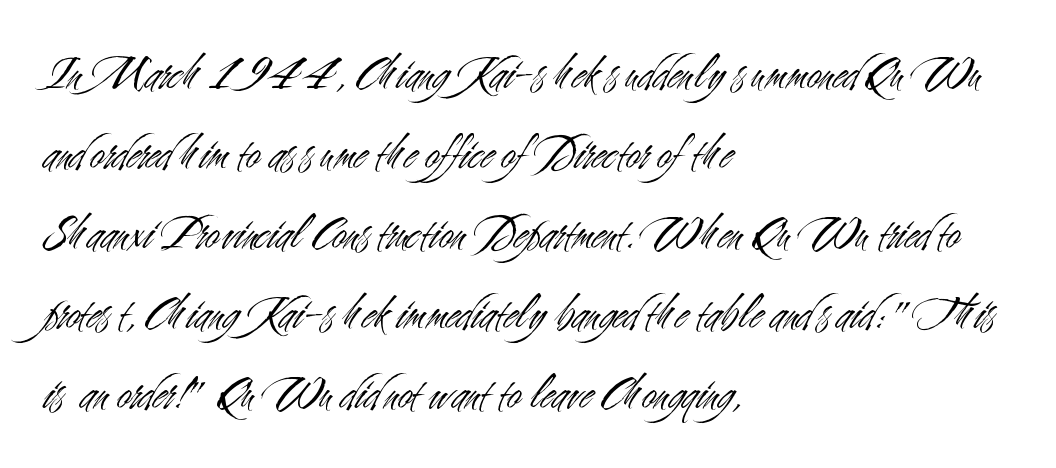
Q: Is the text bold? A: No.
Q: Is the text italic (slanted)? A: Yes.
Q: Is the typeface a serif or a sans-serif typeface? A: Sans-serif.
Q: Is the text underlined? A: No.
Q: How is the paragraph aligned? A: Left-aligned.
Q: Is the spacing between letters normal or unusually wide? A: Normal.
Q: Is the spacing between lines tight, normal or loose? A: Normal.
Q: Width (condensed, normal, or wide)? A: Condensed.
Q: Stroke contrast? A: Medium.
Q: x-height? A: Small.
Q: Monospaced? A: No.
